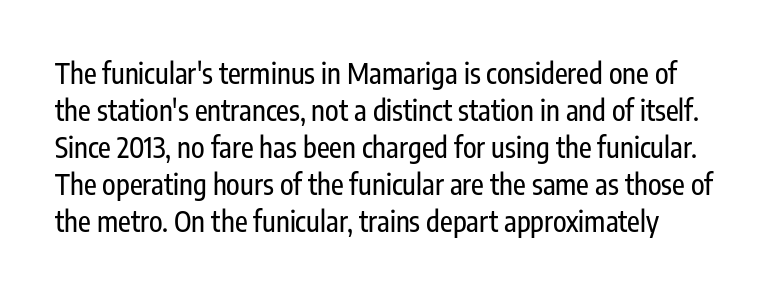
The image shows 28 px condensed sans-serif type, upright; set normal line spacing (1.32x), normal letter spacing, not underlined; low stroke contrast and a medium x-height.
